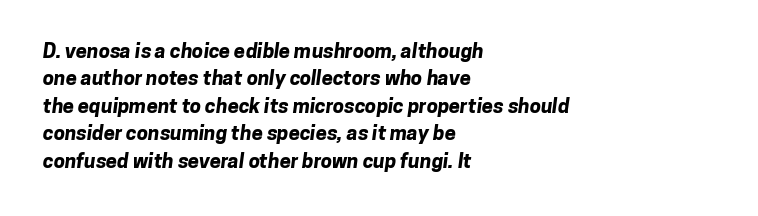
{"bold": "yes", "underline": "no", "align": "left", "line_spacing": "normal", "line_spacing_ratio": 1.37, "letter_spacing": "normal", "letter_spacing_em": 0.0, "glyph_px": 20}
